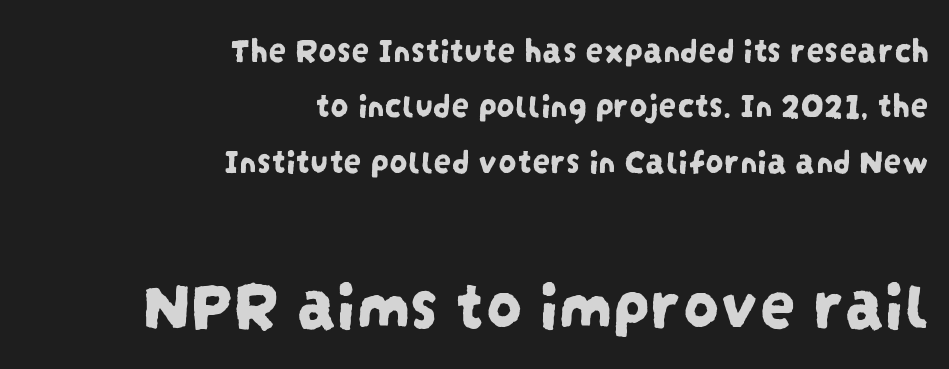
Q: Is the typeface a serif or a sans-serif typeface? A: Sans-serif.
Q: Is the text underlined? A: No.
Q: How is the paragraph aligned? A: Right-aligned.
Q: Is the spacing between letters normal or unusually wide? A: Normal.
Q: Is the spacing between lines tight, normal or loose? A: Normal.
Q: Which block of text is set in a larger size, the first (top) or the second (bottom)? A: The second (bottom) one.
Q: Width (condensed, normal, or wide)? A: Condensed.
Q: Stroke contrast? A: Low.
Q: x-height? A: Large.
Q: Monospaced? A: No.
